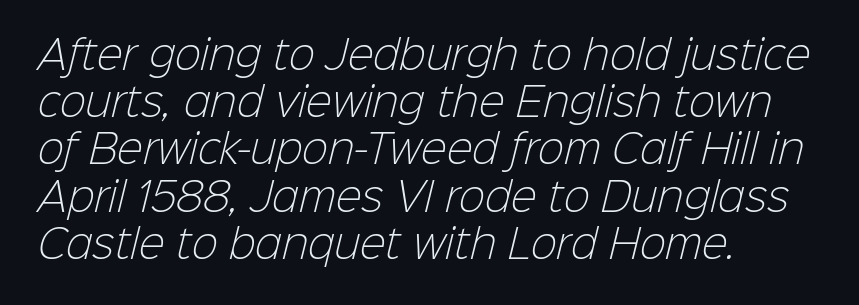
Leftover space on each line is placed entirely after the last word. The foot of each line stays bare and open. The glyphs in this specimen are sans serif. Stems here are at most as thick as an everyday book face. The horizontal fit of the characters is conventional and even. Here the designer chose a conventional face with non-uniform glyph widths.
